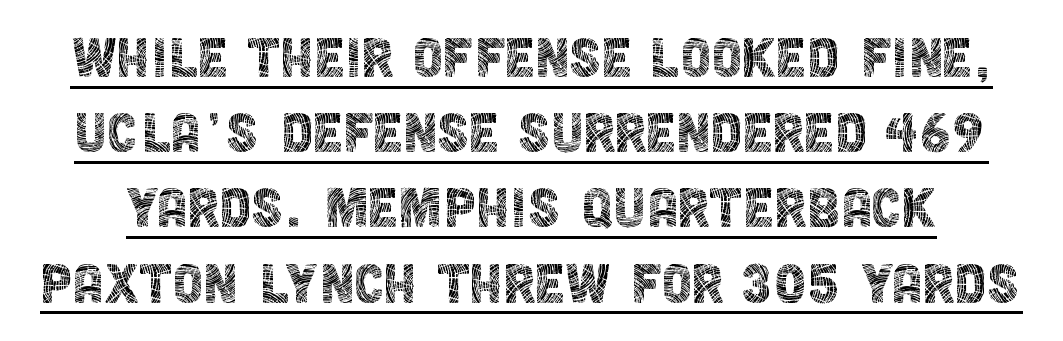
Is the letter spacing exaggerated? No — it looks like the ordinary default. Bold? No — there's no thickening of the strokes. Characters remain perfectly vertical along every line. You could not count columns in this text — the font is proportionally spaced. The sample's only ornament is a line tracing under the words.
